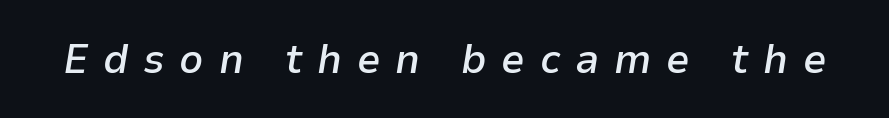
{"italic": "yes", "lean": "right", "slant_degrees": 9, "bold": "semi", "weight": "semibold", "width": "normal", "stroke_contrast": "low", "x_height": "medium", "monospaced": "no", "underline": "no", "letter_spacing": "wide", "letter_spacing_em": 0.35, "glyph_px": 42}
